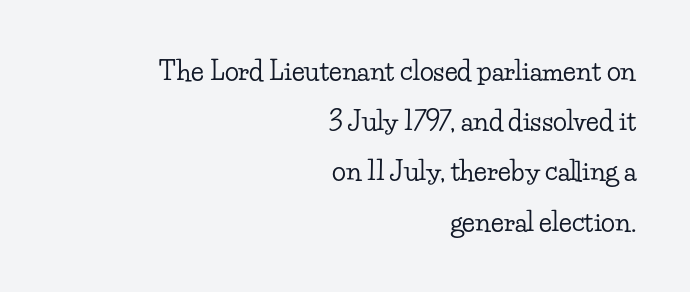
{"italic": "no", "underline": "no", "align": "right", "line_spacing": "loose", "line_spacing_ratio": 1.93, "letter_spacing": "normal", "letter_spacing_em": 0.0, "glyph_px": 26}
